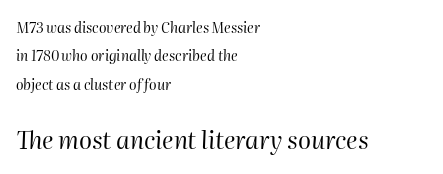
The image shows 24 px text type, italic (leaning right); set left-aligned, loose line spacing (2.03x), normal letter spacing, not underlined; the second (bottom) block is 1.71x larger.
